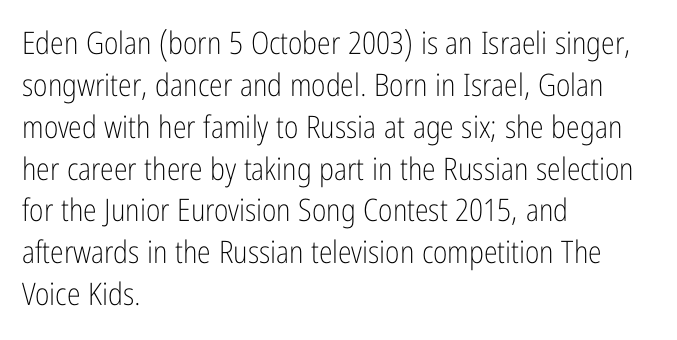
The zone under the glyphs is completely vacant. No letter is thick-stroked: the sample isn't bold. Vertical strokes here are truly vertical. You could not count columns in this text — the font is proportionally spaced. The compositor pushed each line to the left boundary.
